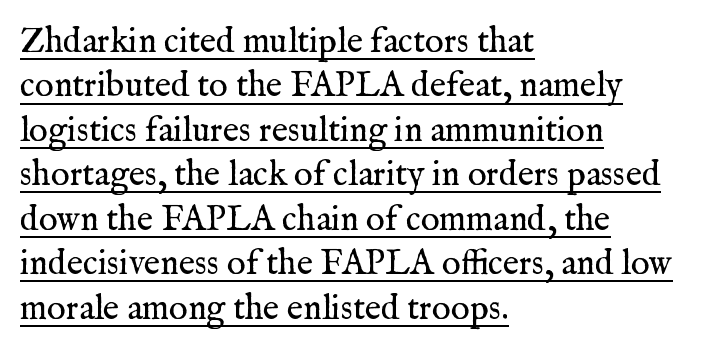
The image shows 35 px regular-weight serif type, upright; set left-aligned, normal line spacing (1.27x), normal letter spacing, underlined; medium stroke contrast and a medium x-height.
